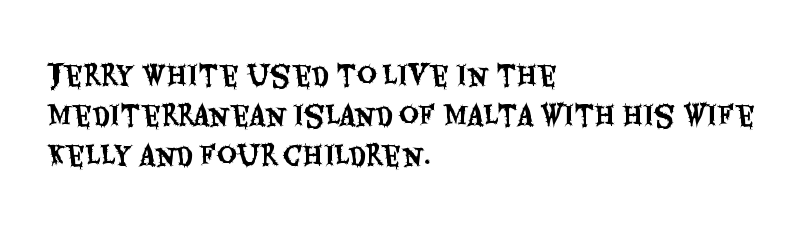
Regular leading. The zone under the glyphs is completely vacant. Italic? Not at all — the glyphs are vertical. A typesetter would call this zero additional tracking. Leftover space on each line is placed entirely after the last word.
